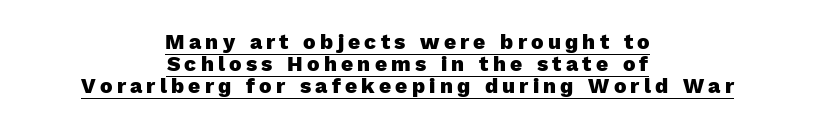
{"italic": "no", "bold": "yes", "underline": "yes", "align": "center", "line_spacing": "tight", "line_spacing_ratio": 1.05, "letter_spacing": "wide", "letter_spacing_em": 0.2, "glyph_px": 21}
